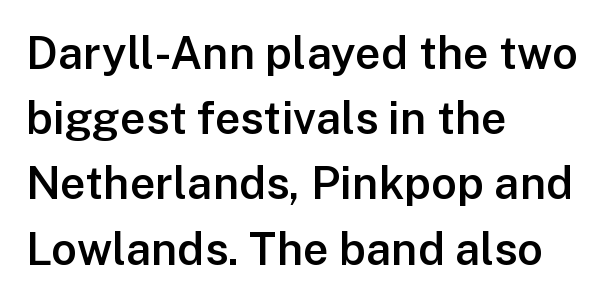
The image shows 45 px semibold sans-serif type, upright; set left-aligned, normal line spacing (1.45x), normal letter spacing, not underlined; low stroke contrast and a medium x-height.
